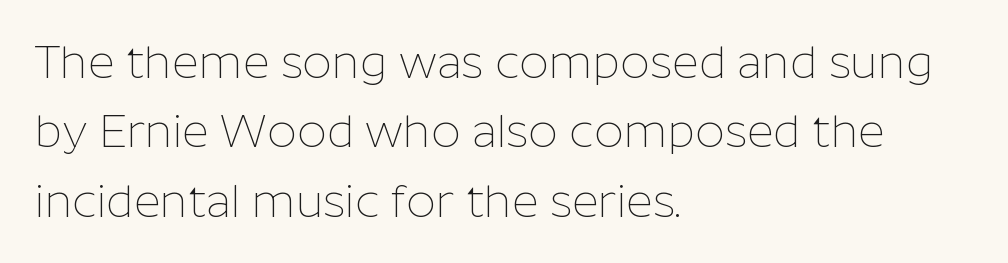
Q: Is the text bold? A: No.
Q: Is the text italic (slanted)? A: No, it is upright.
Q: Is the typeface a serif or a sans-serif typeface? A: Sans-serif.
Q: Is the text underlined? A: No.
Q: How is the paragraph aligned? A: Left-aligned.
Q: Is the spacing between letters normal or unusually wide? A: Normal.
Q: Is the spacing between lines tight, normal or loose? A: Normal.
Q: Width (condensed, normal, or wide)? A: Normal.
Q: Stroke contrast? A: Low.
Q: x-height? A: Medium.
Q: Monospaced? A: No.
